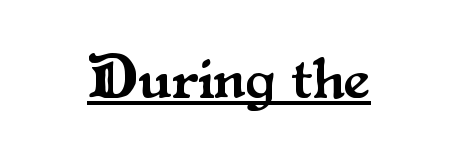
{"serif": "yes", "italic": "no", "width": "normal", "stroke_contrast": "medium", "x_height": "small", "monospaced": "no", "underline": "yes", "letter_spacing": "normal", "letter_spacing_em": 0.0, "glyph_px": 59}
